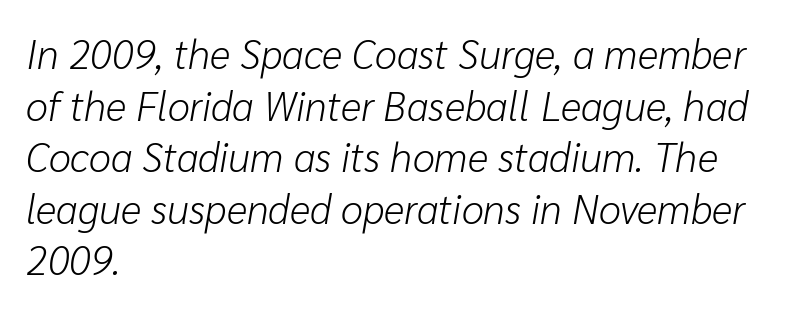
The image shows 40 px light type, italic (leaning right); set left-aligned, normal line spacing (1.29x), normal letter spacing, not underlined; low stroke contrast and a medium x-height.
